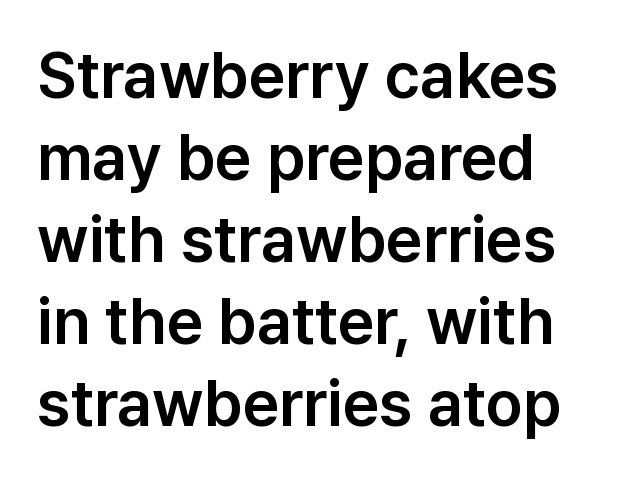
{"serif": "no", "italic": "no", "width": "normal", "stroke_contrast": "low", "x_height": "medium", "monospaced": "no", "underline": "no", "align": "left", "line_spacing": "normal", "line_spacing_ratio": 1.28, "letter_spacing": "normal", "letter_spacing_em": 0.0, "glyph_px": 64}
